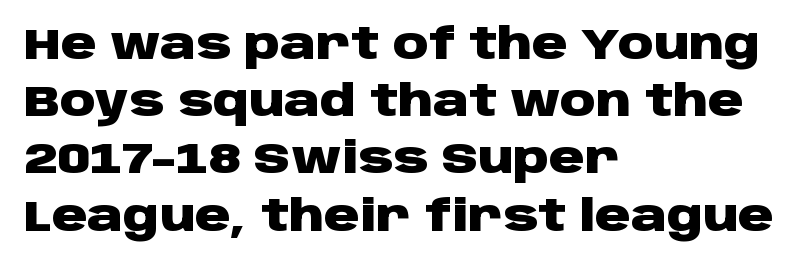
Q: Is the text bold? A: Yes.
Q: Is the text italic (slanted)? A: No, it is upright.
Q: Is the typeface a serif or a sans-serif typeface? A: Sans-serif.
Q: Is the text underlined? A: No.
Q: How is the paragraph aligned? A: Left-aligned.
Q: Is the spacing between letters normal or unusually wide? A: Normal.
Q: Is the spacing between lines tight, normal or loose? A: Normal.
Q: Width (condensed, normal, or wide)? A: Wide.
Q: Stroke contrast? A: Low.
Q: x-height? A: Large.
Q: Monospaced? A: No.
